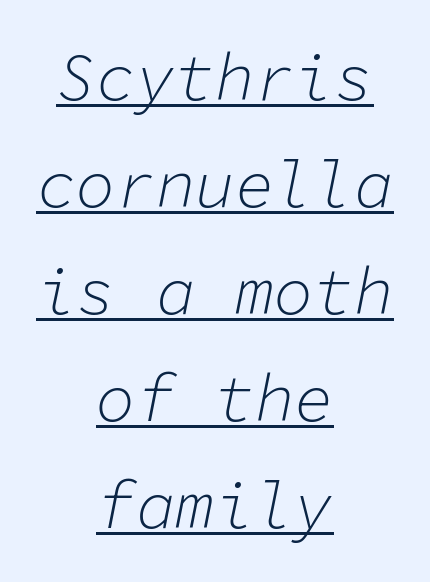
The image shows 66 px light type, italic (leaning right), monospaced; set centered, normal line spacing (1.62x), normal letter spacing, underlined; low stroke contrast and a medium x-height.
